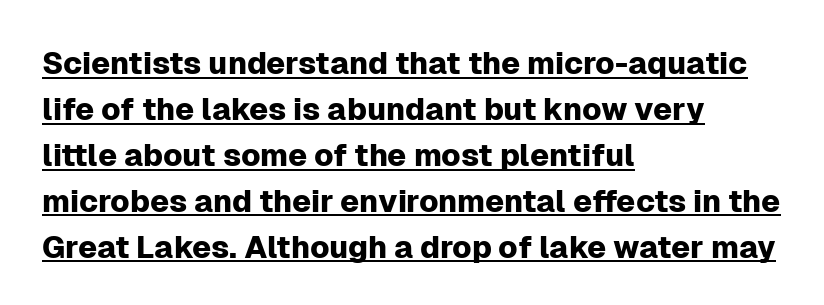
The image shows 31 px sans-serif type, upright; set left-aligned, normal line spacing (1.48x), normal letter spacing, underlined; low stroke contrast and a medium x-height.
